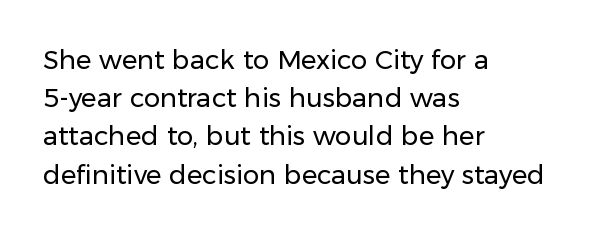
The image shows 26 px text type, upright; set left-aligned, normal line spacing (1.47x), normal letter spacing, not underlined.
